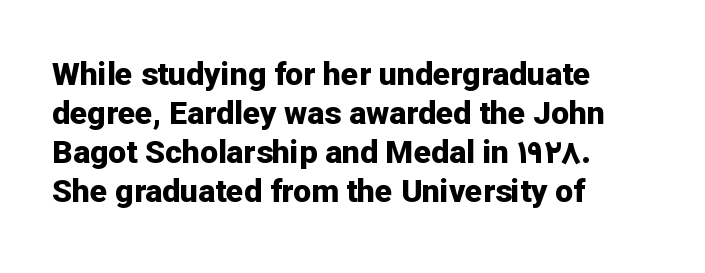
The image shows 32 px bold sans-serif type, upright; set left-aligned, line spacing 1.22x, normal letter spacing, not underlined; low stroke contrast and a medium x-height.
